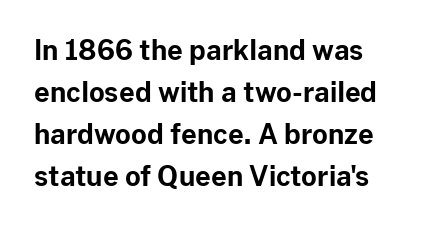
Q: Is the text bold? A: Yes.
Q: Is the text italic (slanted)? A: No, it is upright.
Q: Is the text underlined? A: No.
Q: How is the paragraph aligned? A: Left-aligned.
Q: Is the spacing between letters normal or unusually wide? A: Normal.
Q: Is the spacing between lines tight, normal or loose? A: Normal.
